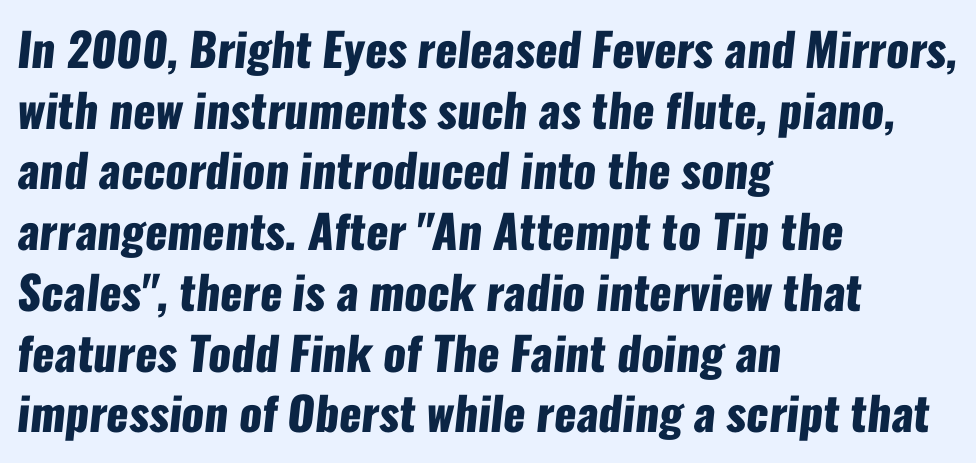
The image shows 46 px heavy, condensed sans-serif type; set left-aligned, normal line spacing (1.32x), normal letter spacing, not underlined; low stroke contrast and a medium x-height.
